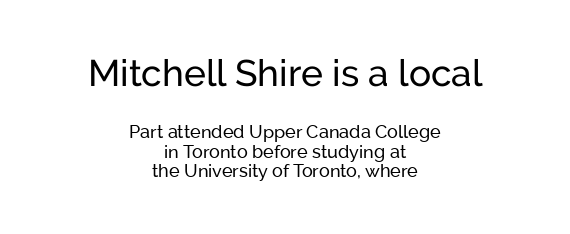
Q: Is the text bold? A: No.
Q: Is the text italic (slanted)? A: No, it is upright.
Q: Is the typeface a serif or a sans-serif typeface? A: Sans-serif.
Q: Is the text underlined? A: No.
Q: How is the paragraph aligned? A: Centered.
Q: Is the spacing between letters normal or unusually wide? A: Normal.
Q: Is the spacing between lines tight, normal or loose? A: Tight.
Q: Which block of text is set in a larger size, the first (top) or the second (bottom)? A: The first (top) one.
Q: Width (condensed, normal, or wide)? A: Normal.
Q: Stroke contrast? A: Low.
Q: x-height? A: Medium.
Q: Monospaced? A: No.
